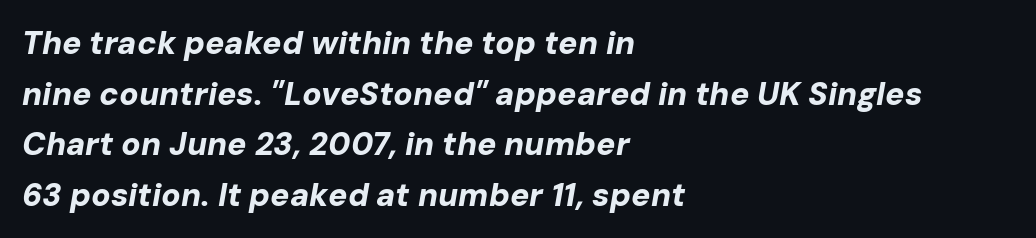
The image shows 32 px bold type, italic (leaning right); set left-aligned, normal line spacing (1.58x), normal letter spacing, not underlined; low stroke contrast and a medium x-height.
